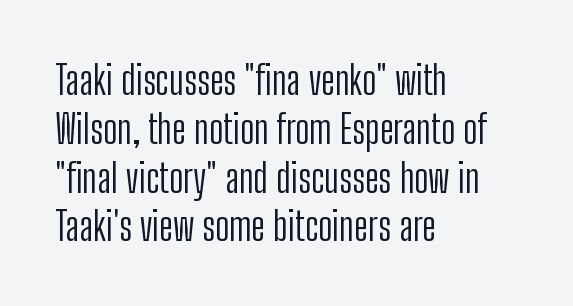
Q: Is the text bold? A: No.
Q: Is the text italic (slanted)? A: No, it is upright.
Q: Is the typeface a serif or a sans-serif typeface? A: Sans-serif.
Q: Is the text underlined? A: No.
Q: How is the paragraph aligned? A: Left-aligned.
Q: Is the spacing between letters normal or unusually wide? A: Normal.
Q: Width (condensed, normal, or wide)? A: Condensed.
Q: Stroke contrast? A: Low.
Q: x-height? A: Medium.
Q: Monospaced? A: No.
